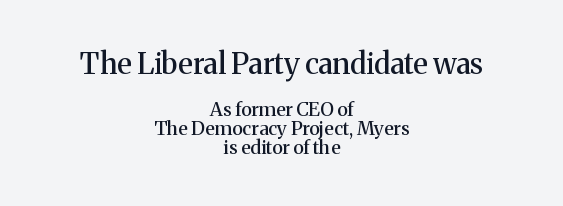
The image shows 29 px serif type, upright; set centered, tight line spacing (1.0x), normal letter spacing, not underlined; the first (top) block is 1.53x larger; medium stroke contrast and a medium x-height.
